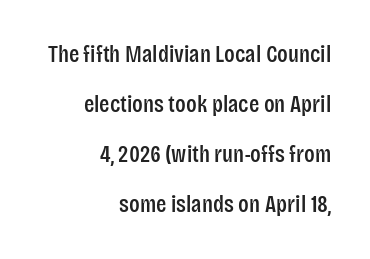
Horizontally, the lines are justified to the trailing edge only. Summary of vertical rhythm: relaxed, with wide interline spacing. Nope, not italic — everything's standing straight. This rendering features lettering with no underline. Caption: standard tracking, unaltered.
